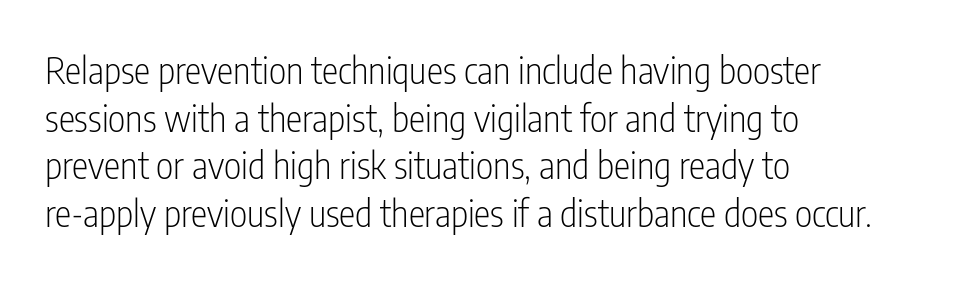
Notice how descenders clear the ascenders below comfortably — that's standard leading. Glyph-to-glyph distance matches everyday printed text. The typography opts for an upright posture over an oblique one. The gap between lines stays unmarked.
